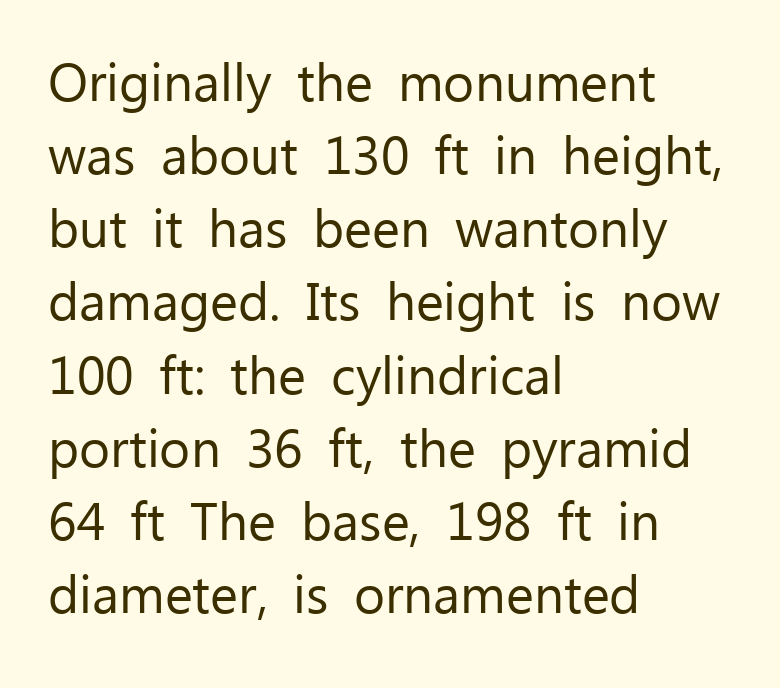
Q: Is the text bold? A: No.
Q: Is the text italic (slanted)? A: No, it is upright.
Q: Is the typeface a serif or a sans-serif typeface? A: Sans-serif.
Q: Is the text underlined? A: No.
Q: How is the paragraph aligned? A: Left-aligned.
Q: Is the spacing between letters normal or unusually wide? A: Normal.
Q: Is the spacing between lines tight, normal or loose? A: Normal.
Q: Width (condensed, normal, or wide)? A: Normal.
Q: Stroke contrast? A: Low.
Q: x-height? A: Medium.
Q: Monospaced? A: No.
